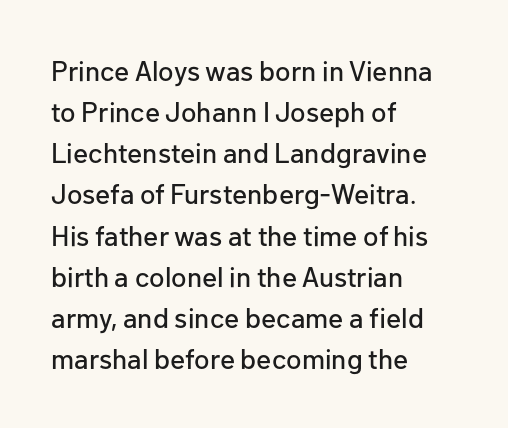
In terms of letterform style, serifs are entirely absent. This sample has the flowing, uneven cadence of proportional lettering. Ascenders rise straight up at ninety degrees. In terms of leading, this rendering sits right in the middle. Lines of text with bare space underneath.
